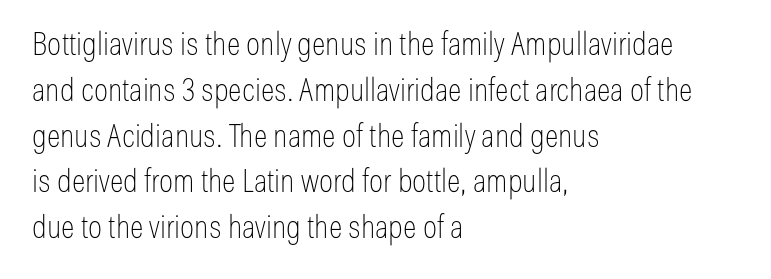
The image shows 32 px thin, condensed sans-serif type, upright; set left-aligned, normal line spacing (1.43x), normal letter spacing, not underlined; low stroke contrast and a medium x-height.
